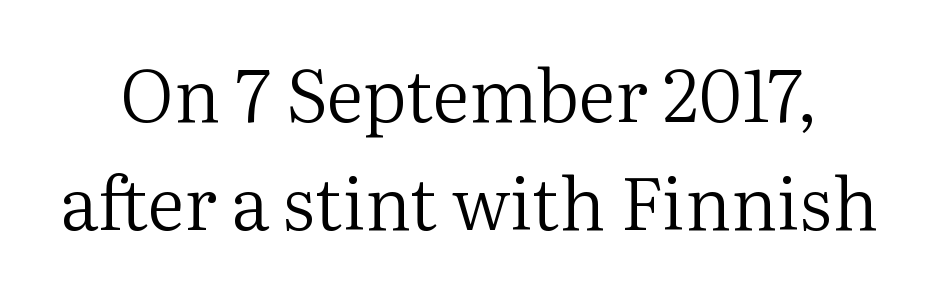
The image shows 73 px regular-weight serif type, upright; set normal line spacing (1.48x), normal letter spacing, not underlined; medium stroke contrast and a medium x-height.
